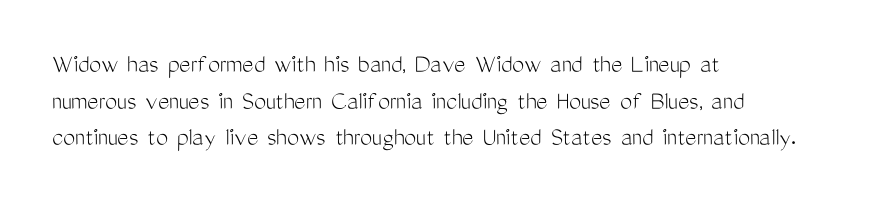
The image shows 27 px text type, upright; set left-aligned, normal line spacing (1.36x), normal letter spacing, not underlined.
